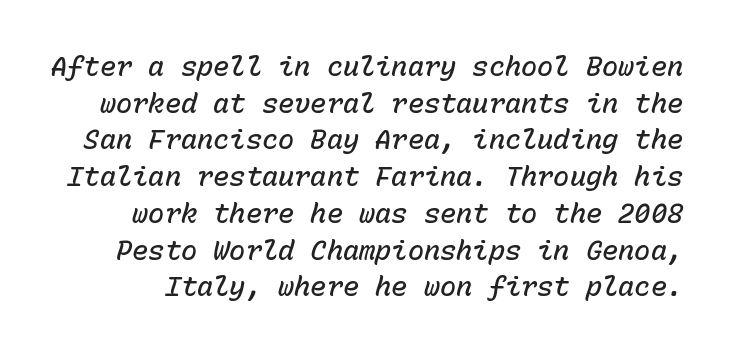
The passage shown is semibold, sitting just below true bold. Decoration check: the copy has no underline. Vertically, the passage feels balanced, rows spaced as you'd expect. Spacing between characters is what you'd get straight out of the box. Designer's note — italics engaged.
